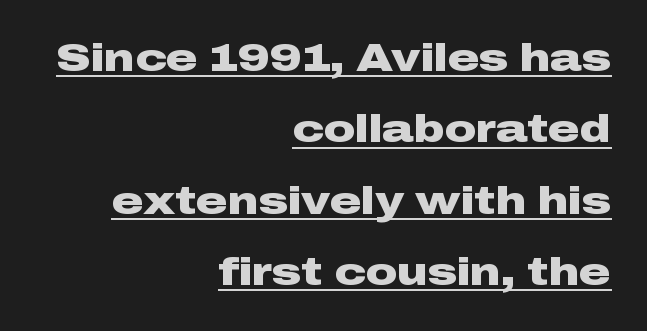
The image shows 39 px heavy, wide sans-serif type, upright; set right-aligned, line spacing 1.83x, normal letter spacing, underlined; low stroke contrast and a medium x-height.
